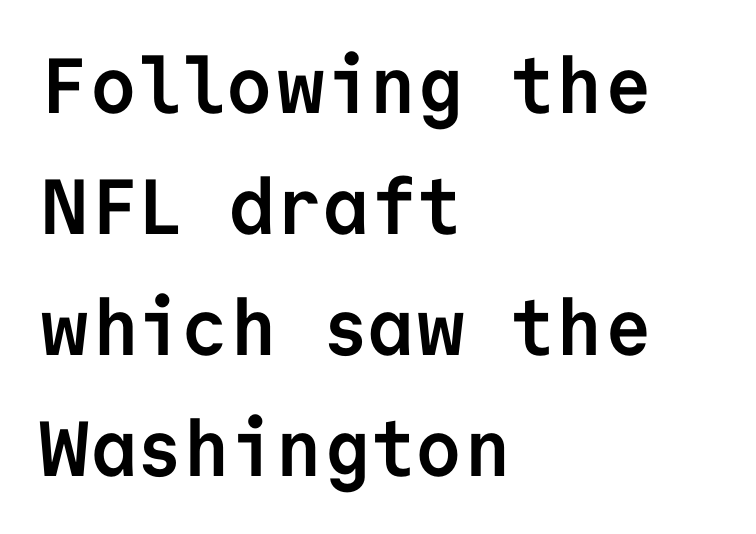
Q: Is the text bold? A: Yes.
Q: Is the text italic (slanted)? A: No, it is upright.
Q: Is the typeface a serif or a sans-serif typeface? A: Sans-serif.
Q: Is the text underlined? A: No.
Q: How is the paragraph aligned? A: Left-aligned.
Q: Is the spacing between letters normal or unusually wide? A: Normal.
Q: Is the spacing between lines tight, normal or loose? A: Normal.
Q: Width (condensed, normal, or wide)? A: Normal.
Q: Stroke contrast? A: Low.
Q: x-height? A: Medium.
Q: Monospaced? A: Yes.
